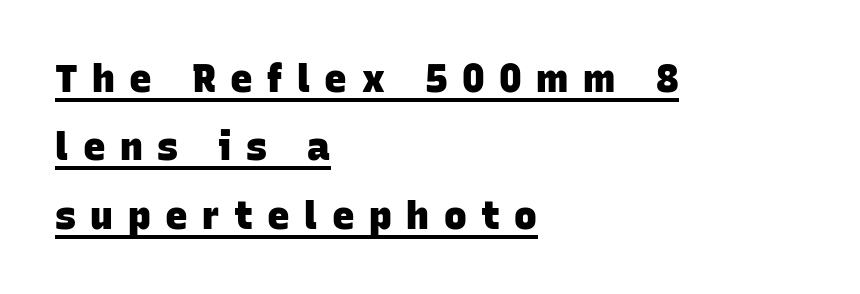
The image shows 38 px heavy sans-serif type; set left-aligned, line spacing 1.8x, unusually wide letter spacing (+0.38 em), underlined; low stroke contrast and a large x-height.
